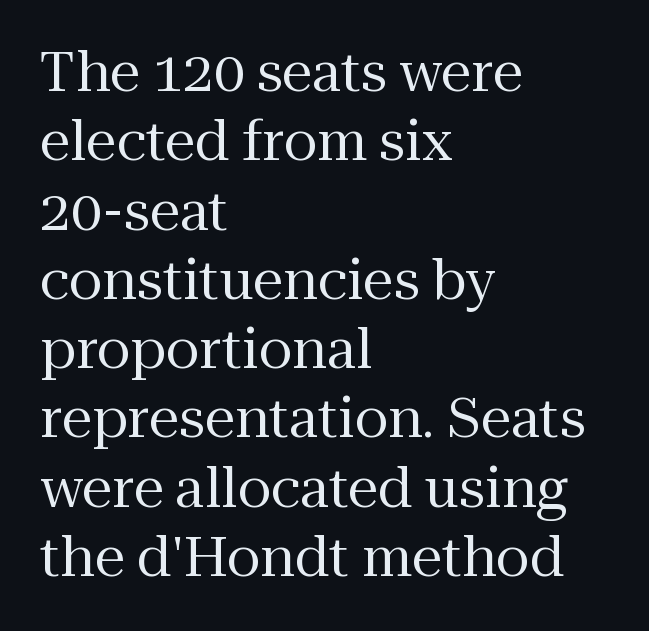
Q: Is the text bold? A: No.
Q: Is the text italic (slanted)? A: No, it is upright.
Q: Is the typeface a serif or a sans-serif typeface? A: Serif.
Q: Is the text underlined? A: No.
Q: How is the paragraph aligned? A: Left-aligned.
Q: Is the spacing between letters normal or unusually wide? A: Normal.
Q: Is the spacing between lines tight, normal or loose? A: Normal.
Q: Width (condensed, normal, or wide)? A: Normal.
Q: Stroke contrast? A: Medium.
Q: x-height? A: Medium.
Q: Monospaced? A: No.
